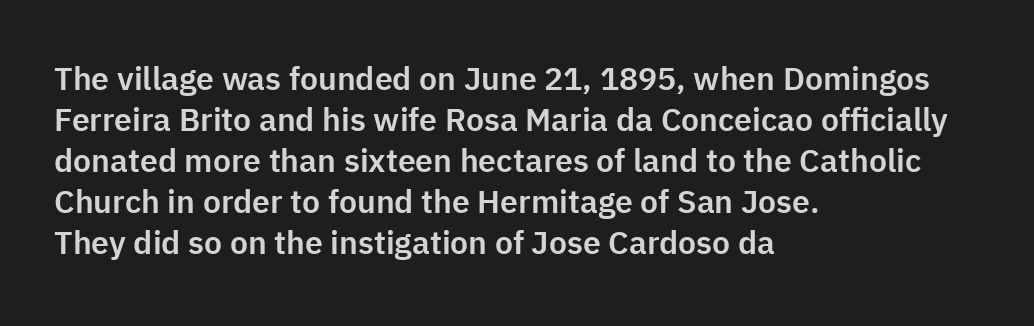
{"serif": "no", "italic": "no", "width": "normal", "stroke_contrast": "low", "x_height": "medium", "monospaced": "no", "underline": "no", "align": "left", "line_spacing": "normal", "line_spacing_ratio": 1.28, "letter_spacing": "normal", "letter_spacing_em": 0.0, "glyph_px": 32}
